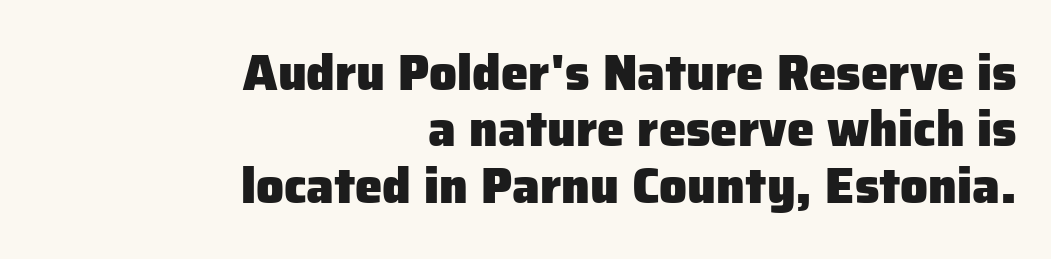
Nope, not italic — everything's standing straight. The passage shown has conventional tracking throughout. The rendering anchors every line to the right-hand side. Typesetter's note: full bold, strokes at maximum text heaviness. Just letters on the line, the space beneath them empty.
